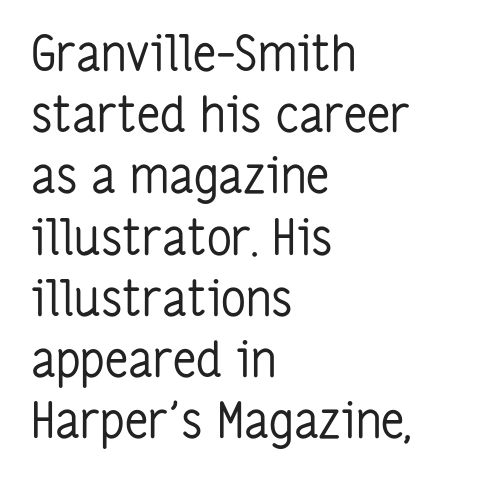
{"serif": "no", "italic": "no", "bold": "no", "weight": "regular", "width": "condensed", "stroke_contrast": "low", "x_height": "medium", "monospaced": "no", "underline": "no", "align": "left", "line_spacing": "normal", "line_spacing_ratio": 1.25, "letter_spacing": "normal", "letter_spacing_em": 0.0, "glyph_px": 49}
